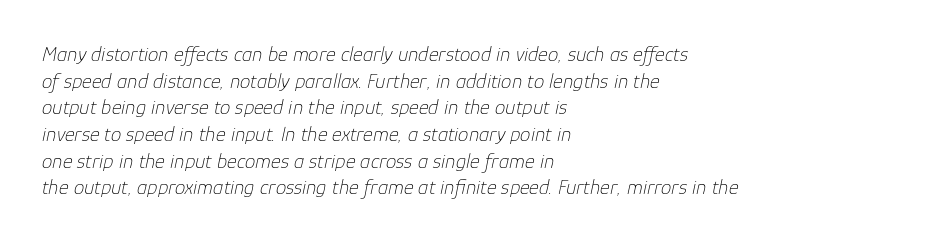
Q: Is the text bold? A: No.
Q: Is the text italic (slanted)? A: Yes, it leans right by about 12 degrees.
Q: Is the text underlined? A: No.
Q: How is the paragraph aligned? A: Left-aligned.
Q: Is the spacing between letters normal or unusually wide? A: Normal.
Q: Is the spacing between lines tight, normal or loose? A: Normal.
